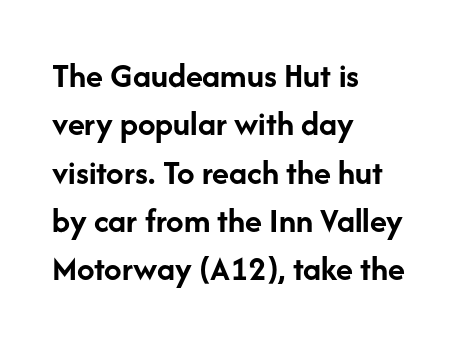
Q: Is the text bold? A: Yes.
Q: Is the text italic (slanted)? A: No, it is upright.
Q: Is the typeface a serif or a sans-serif typeface? A: Sans-serif.
Q: Is the text underlined? A: No.
Q: How is the paragraph aligned? A: Left-aligned.
Q: Is the spacing between letters normal or unusually wide? A: Normal.
Q: Is the spacing between lines tight, normal or loose? A: Normal.
Q: Width (condensed, normal, or wide)? A: Normal.
Q: Stroke contrast? A: Low.
Q: x-height? A: Medium.
Q: Monospaced? A: No.
